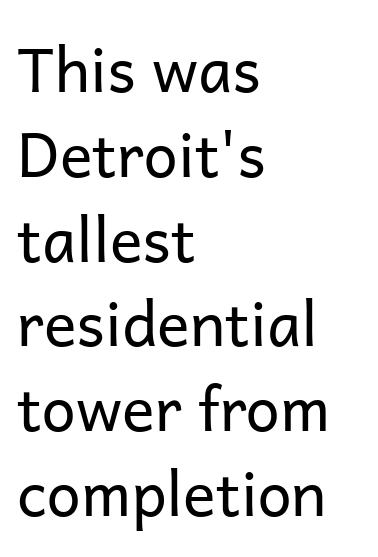
Q: Is the text bold? A: No.
Q: Is the text italic (slanted)? A: No, it is upright.
Q: Is the typeface a serif or a sans-serif typeface? A: Sans-serif.
Q: Is the text underlined? A: No.
Q: How is the paragraph aligned? A: Left-aligned.
Q: Is the spacing between letters normal or unusually wide? A: Normal.
Q: Is the spacing between lines tight, normal or loose? A: Normal.
Q: Width (condensed, normal, or wide)? A: Normal.
Q: Stroke contrast? A: Low.
Q: x-height? A: Medium.
Q: Monospaced? A: No.
